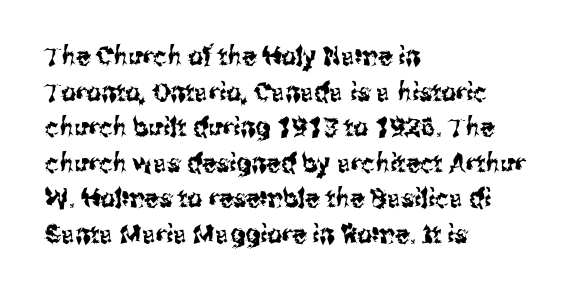
{"italic": "no", "underline": "no", "align": "left", "line_spacing": "normal", "line_spacing_ratio": 1.37, "letter_spacing": "normal", "letter_spacing_em": 0.0, "glyph_px": 26}
